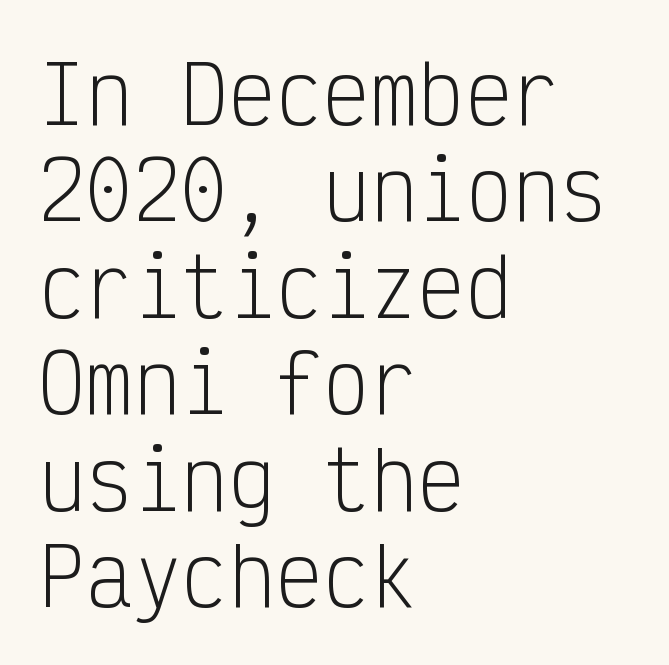
{"serif": "no", "italic": "no", "bold": "no", "weight": "light", "width": "condensed", "stroke_contrast": "low", "x_height": "medium", "monospaced": "yes", "underline": "no", "align": "left", "line_spacing_ratio": 1.22, "letter_spacing": "normal", "letter_spacing_em": 0.0, "glyph_px": 79}
